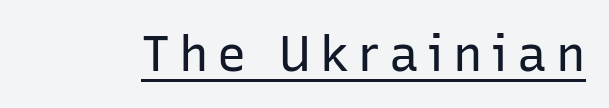
The image shows 49 px regular-weight sans-serif type, upright; set underlined; low stroke contrast and a medium x-height.
